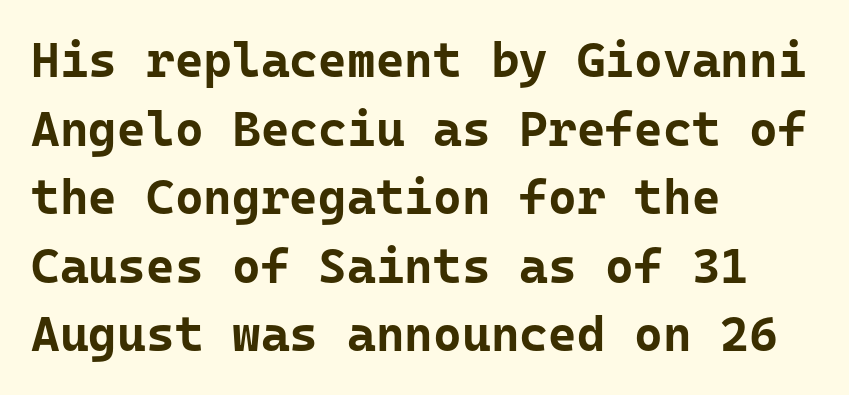
The image shows 49 px bold sans-serif type, upright, monospaced; set left-aligned, normal line spacing (1.4x), normal letter spacing, not underlined; low stroke contrast and a medium x-height.
